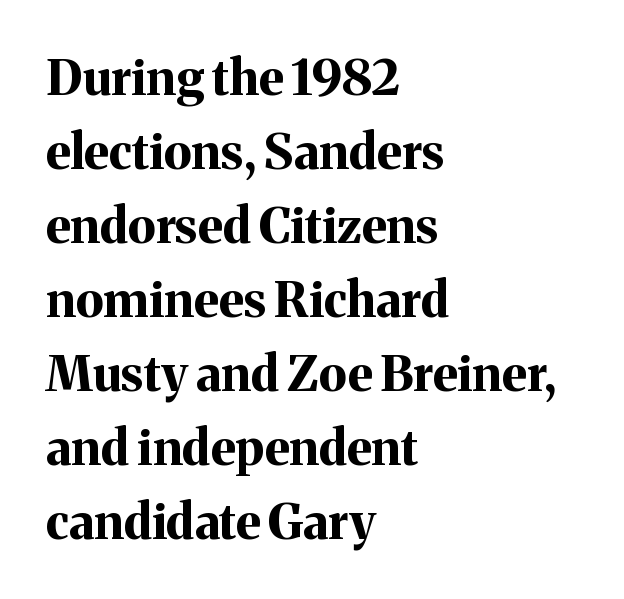
Does the weight exceed regular? Yes, all the way to bold. Letters rest on an invisible, unmarked baseline. Check where the strokes stop: tiny serifs finish them off. Does the lettering tilt? It doesn't — this is upright. Do the characters align in a grid? No, the font is proportional. Does extra space separate the letters? No, they use regular spacing.
